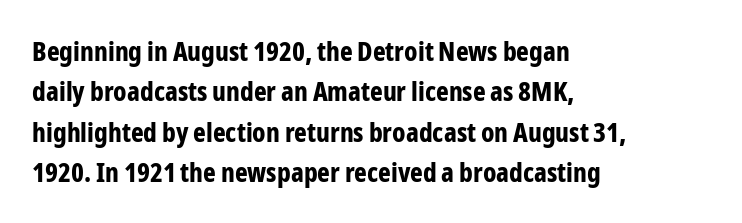
Q: Is the text bold? A: Yes.
Q: Is the text italic (slanted)? A: No, it is upright.
Q: Is the text underlined? A: No.
Q: How is the paragraph aligned? A: Left-aligned.
Q: Is the spacing between letters normal or unusually wide? A: Normal.
Q: Is the spacing between lines tight, normal or loose? A: Normal.
